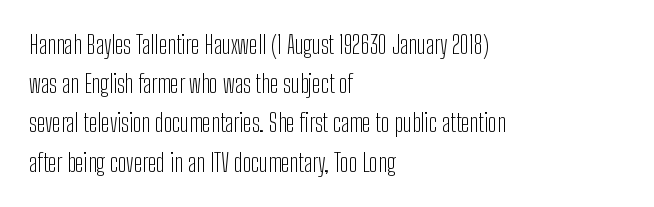
Q: Is the text bold? A: No.
Q: Is the text italic (slanted)? A: No, it is upright.
Q: Is the text underlined? A: No.
Q: How is the paragraph aligned? A: Left-aligned.
Q: Is the spacing between letters normal or unusually wide? A: Normal.
Q: Is the spacing between lines tight, normal or loose? A: Normal.
